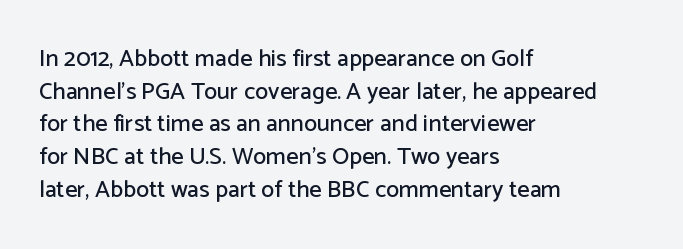
Q: Is the text italic (slanted)? A: No, it is upright.
Q: Is the text underlined? A: No.
Q: How is the paragraph aligned? A: Left-aligned.
Q: Is the spacing between letters normal or unusually wide? A: Normal.
Q: Is the spacing between lines tight, normal or loose? A: Normal.
